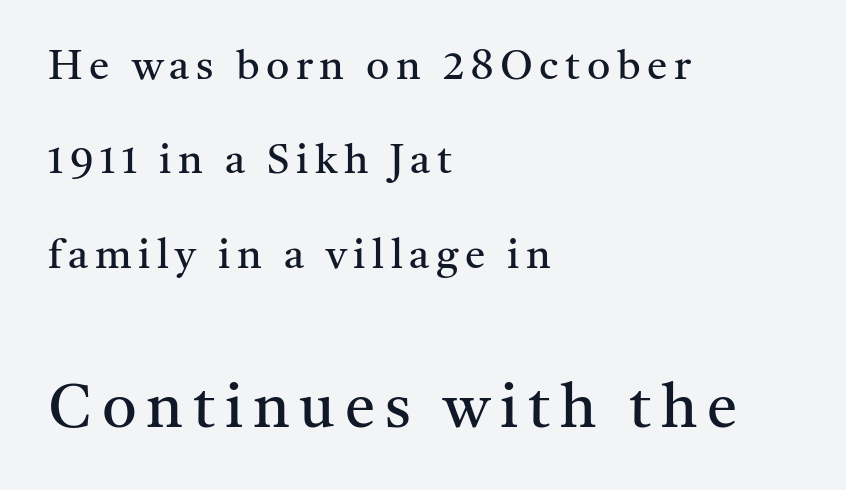
Q: Is the text bold? A: No.
Q: Is the text italic (slanted)? A: No, it is upright.
Q: Is the typeface a serif or a sans-serif typeface? A: Serif.
Q: Is the text underlined? A: No.
Q: How is the paragraph aligned? A: Left-aligned.
Q: Is the spacing between lines tight, normal or loose? A: Loose.
Q: Which block of text is set in a larger size, the first (top) or the second (bottom)? A: The second (bottom) one.
Q: Width (condensed, normal, or wide)? A: Normal.
Q: Stroke contrast? A: Medium.
Q: x-height? A: Medium.
Q: Monospaced? A: No.
